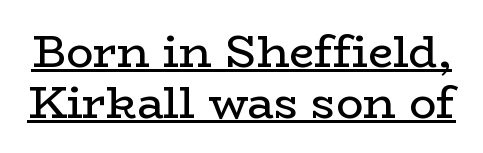
{"serif": "yes", "italic": "no", "bold": "no", "weight": "regular", "width": "wide", "stroke_contrast": "low", "x_height": "medium", "monospaced": "no", "underline": "yes", "line_spacing": "tight", "line_spacing_ratio": 1.13, "letter_spacing": "normal", "letter_spacing_em": 0.0, "glyph_px": 45}
